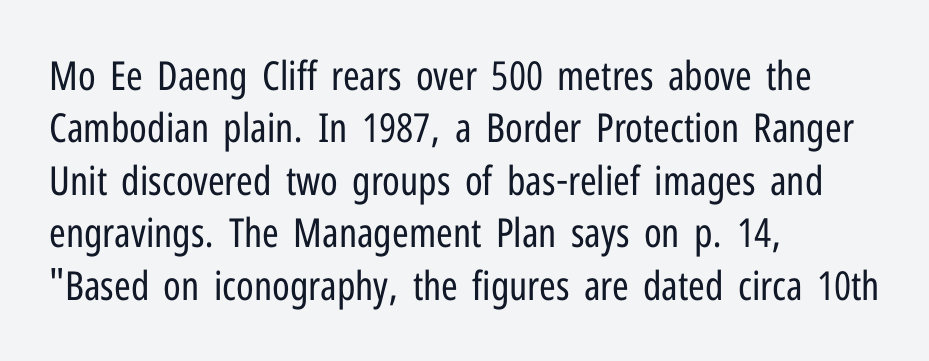
The image shows 40 px regular-weight, condensed sans-serif type, upright; set left-aligned, normal line spacing (1.31x), normal letter spacing, not underlined; low stroke contrast and a medium x-height.
